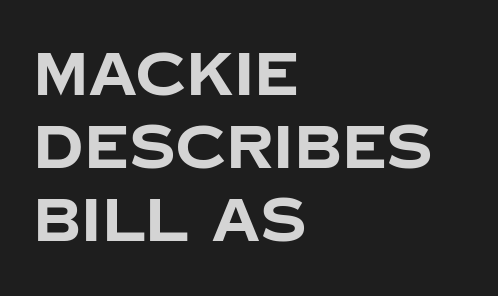
Q: Is the text bold? A: Yes.
Q: Is the text italic (slanted)? A: No, it is upright.
Q: Is the typeface a serif or a sans-serif typeface? A: Sans-serif.
Q: Is the text underlined? A: No.
Q: How is the paragraph aligned? A: Left-aligned.
Q: Is the spacing between letters normal or unusually wide? A: Normal.
Q: Width (condensed, normal, or wide)? A: Normal.
Q: Stroke contrast? A: Low.
Q: x-height? A: Large.
Q: Monospaced? A: No.
